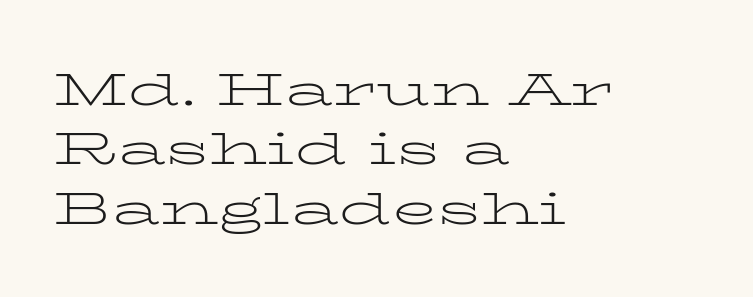
{"serif": "yes", "italic": "no", "bold": "no", "weight": "light", "width": "wide", "stroke_contrast": "low", "x_height": "medium", "monospaced": "no", "underline": "no", "align": "left", "line_spacing": "normal", "line_spacing_ratio": 1.29, "letter_spacing": "normal", "letter_spacing_em": 0.0, "glyph_px": 46}
